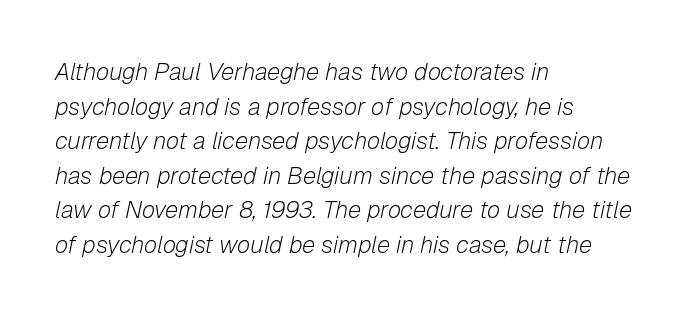
Q: Is the text bold? A: No.
Q: Is the text italic (slanted)? A: Yes, it leans right by about 12 degrees.
Q: Is the text underlined? A: No.
Q: How is the paragraph aligned? A: Left-aligned.
Q: Is the spacing between letters normal or unusually wide? A: Normal.
Q: Is the spacing between lines tight, normal or loose? A: Normal.
